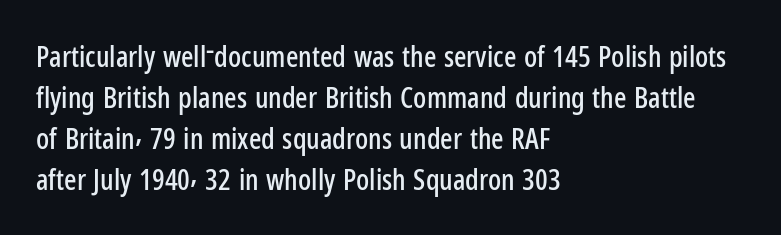
The face used here is proportionally spaced, like ordinary book or web type. The passage shown is not underscored anywhere. Nobody touched the tracking dial on this one. Examine the stroke ends and you'll find no serifs. These lines sit exactly where default settings would place them.
